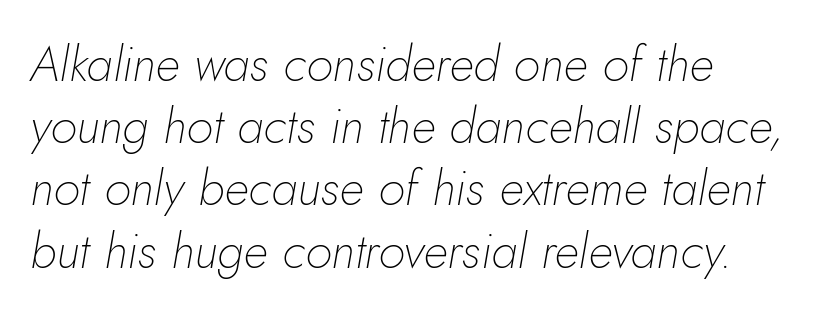
These lines were composed using italics. Proportional: the letters do not fall into vertical columns. Each stroke keeps to a modest, everyday thickness or less. A typesetter would call this leading conventional body-copy spacing.
